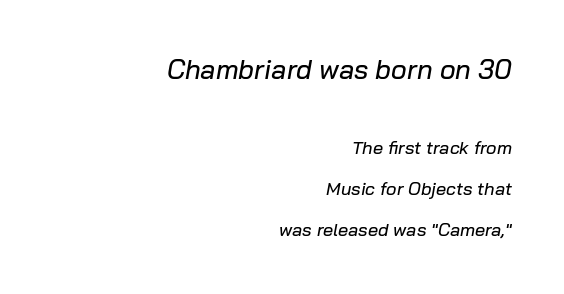
{"italic": "yes", "lean": "right", "slant_degrees": 10, "underline": "no", "align": "right", "line_spacing": "loose", "line_spacing_ratio": 2.3, "letter_spacing": "normal", "letter_spacing_em": 0.0, "larger_block": "first", "size_ratio": 1.5, "glyph_px": 27}
